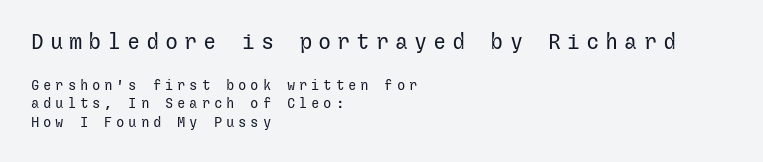
The glyphs are unaccompanied by any horizontal stroke below them. A typesetter would mark this as roman, not italic. Layout note: lines flush left. The passage shown begins with its larger block and ends with its smaller one.
